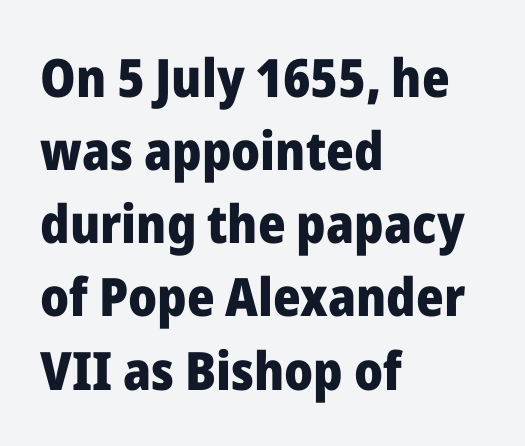
{"serif": "no", "italic": "no", "bold": "yes", "weight": "heavy", "width": "normal", "stroke_contrast": "low", "x_height": "medium", "monospaced": "no", "underline": "no", "align": "left", "line_spacing": "normal", "line_spacing_ratio": 1.38, "letter_spacing": "normal", "letter_spacing_em": 0.0, "glyph_px": 53}
